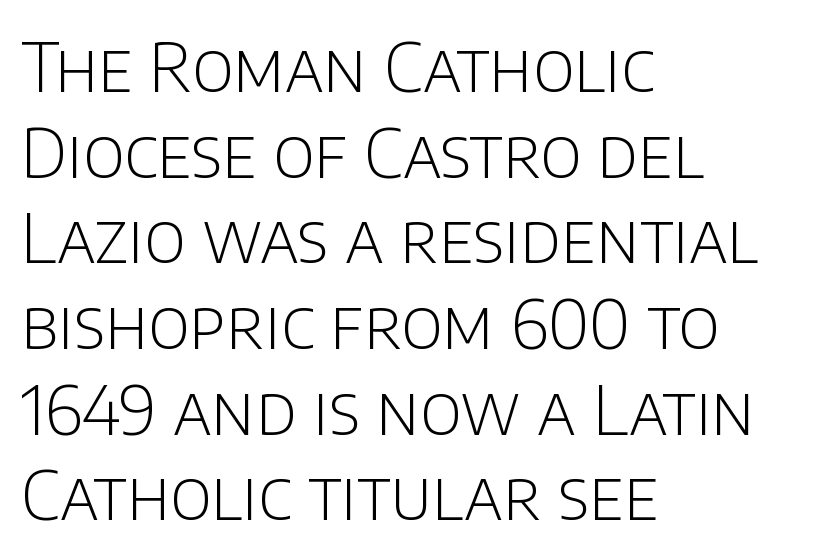
Q: Is the text bold? A: No.
Q: Is the text italic (slanted)? A: No, it is upright.
Q: Is the typeface a serif or a sans-serif typeface? A: Sans-serif.
Q: Is the text underlined? A: No.
Q: How is the paragraph aligned? A: Left-aligned.
Q: Is the spacing between letters normal or unusually wide? A: Normal.
Q: Is the spacing between lines tight, normal or loose? A: Normal.
Q: Width (condensed, normal, or wide)? A: Normal.
Q: Stroke contrast? A: Low.
Q: x-height? A: Large.
Q: Monospaced? A: No.
